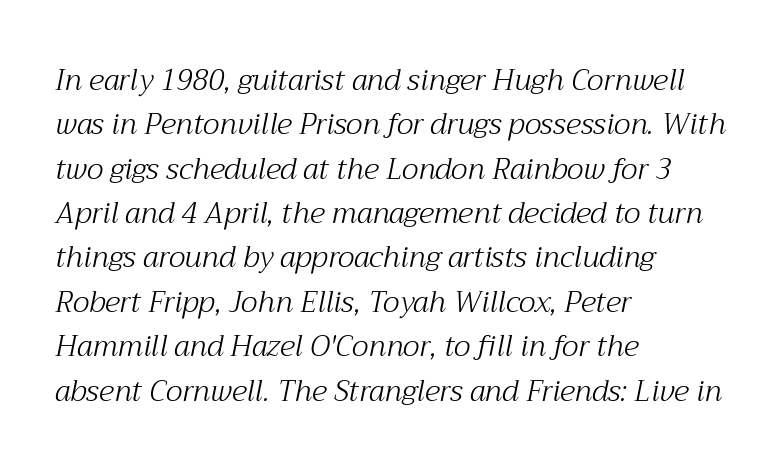
Q: Is the text bold? A: No.
Q: Is the text italic (slanted)? A: Yes, it leans right by about 12 degrees.
Q: Is the typeface a serif or a sans-serif typeface? A: Serif.
Q: Is the text underlined? A: No.
Q: How is the paragraph aligned? A: Left-aligned.
Q: Is the spacing between letters normal or unusually wide? A: Normal.
Q: Is the spacing between lines tight, normal or loose? A: Normal.
Q: Width (condensed, normal, or wide)? A: Normal.
Q: Stroke contrast? A: Medium.
Q: x-height? A: Medium.
Q: Monospaced? A: No.
